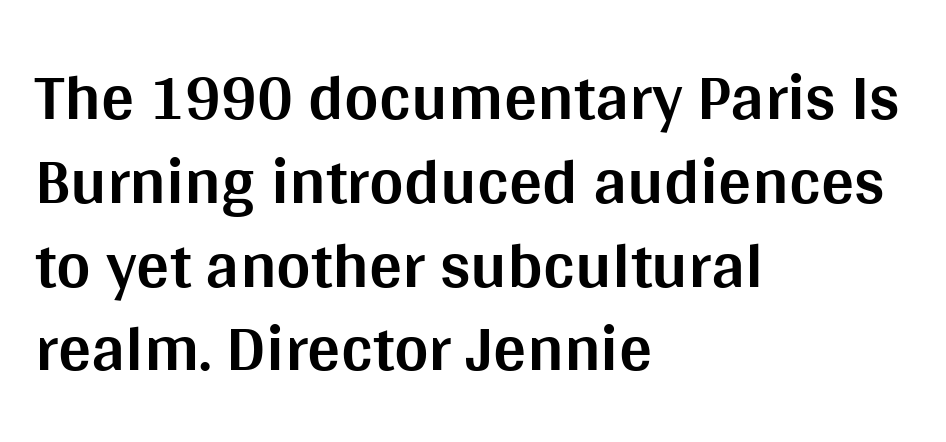
How would I describe the line gaps? Plain and ordinary. Posture: vertical. Do the characters align in a grid? No, the font is proportional. This is heavy type, rendered in bold.
